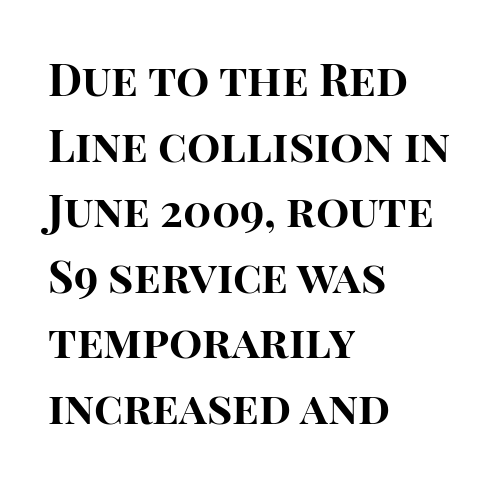
Q: Is the text bold? A: Yes.
Q: Is the text italic (slanted)? A: No, it is upright.
Q: Is the typeface a serif or a sans-serif typeface? A: Sans-serif.
Q: Is the text underlined? A: No.
Q: How is the paragraph aligned? A: Left-aligned.
Q: Is the spacing between letters normal or unusually wide? A: Normal.
Q: Is the spacing between lines tight, normal or loose? A: Normal.
Q: Width (condensed, normal, or wide)? A: Normal.
Q: Stroke contrast? A: High.
Q: x-height? A: Large.
Q: Monospaced? A: No.
